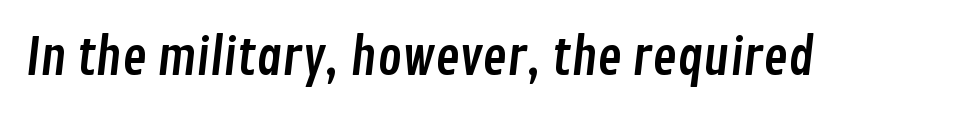
Each letter keeps its own natural width here, so spacing adapts to shape. The type family on display is of the sans-serif kind. Tracking here is standard; glyphs follow each other at the usual distance. Type without underlining.
